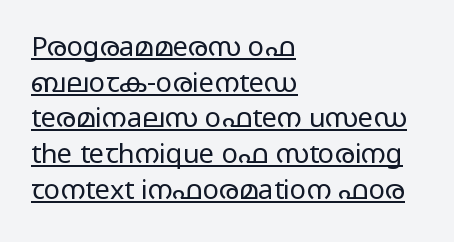
If you drew a ruler down the left edge, every line would touch it. Vertical spacing — default. Like a heading marked for emphasis, these lines bear an underscore. These lines were composed using upright roman letters. Bold? No — there's no thickening of the strokes.
